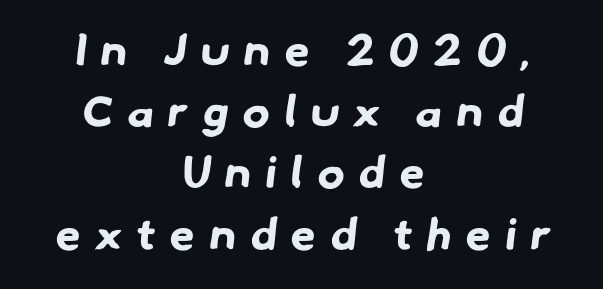
The image shows 45 px bold sans-serif type; set centered, normal line spacing (1.36x), unusually wide letter spacing (+0.32 em), not underlined; low stroke contrast and a small x-height.
